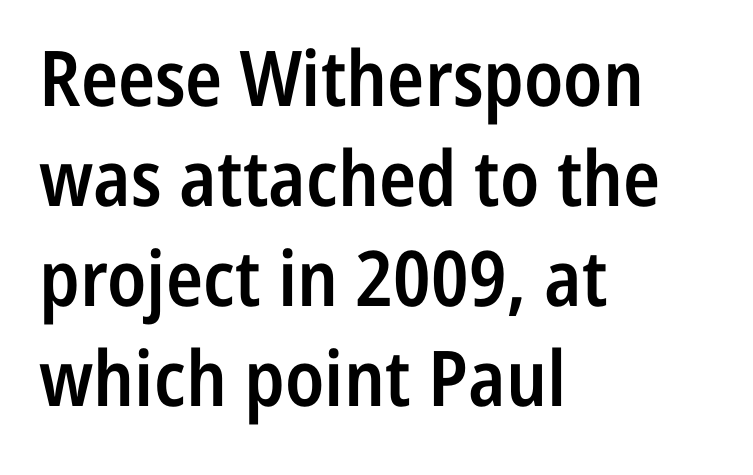
Q: Is the text bold? A: Semi-bold.
Q: Is the text italic (slanted)? A: No, it is upright.
Q: Is the typeface a serif or a sans-serif typeface? A: Sans-serif.
Q: Is the text underlined? A: No.
Q: How is the paragraph aligned? A: Left-aligned.
Q: Is the spacing between letters normal or unusually wide? A: Normal.
Q: Is the spacing between lines tight, normal or loose? A: Normal.
Q: Width (condensed, normal, or wide)? A: Condensed.
Q: Stroke contrast? A: Low.
Q: x-height? A: Medium.
Q: Monospaced? A: No.
